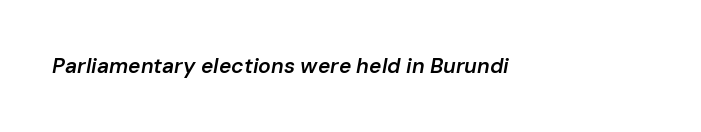
The image shows 21 px text type, italic (leaning right); set normal letter spacing, not underlined.
